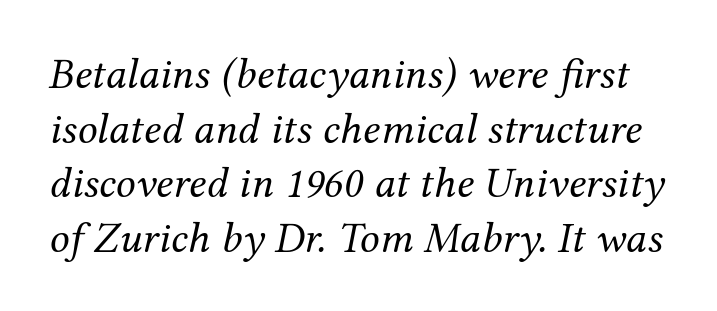
Q: Is the text bold? A: No.
Q: Is the text italic (slanted)? A: Yes, it leans right by about 12 degrees.
Q: Is the typeface a serif or a sans-serif typeface? A: Serif.
Q: Is the text underlined? A: No.
Q: Is the spacing between letters normal or unusually wide? A: Normal.
Q: Width (condensed, normal, or wide)? A: Normal.
Q: Stroke contrast? A: Medium.
Q: x-height? A: Medium.
Q: Monospaced? A: No.
